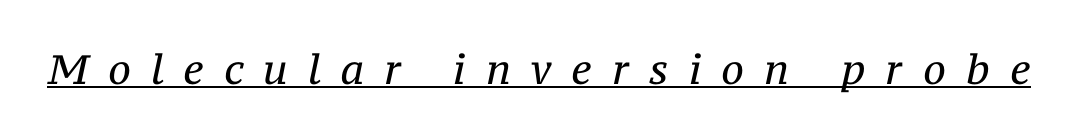
Q: Is the text bold? A: No.
Q: Is the text italic (slanted)? A: Yes, it leans right by about 12 degrees.
Q: Is the typeface a serif or a sans-serif typeface? A: Serif.
Q: Is the text underlined? A: Yes.
Q: Is the spacing between letters normal or unusually wide? A: Unusually wide.
Q: Width (condensed, normal, or wide)? A: Normal.
Q: Stroke contrast? A: Medium.
Q: x-height? A: Medium.
Q: Monospaced? A: No.
